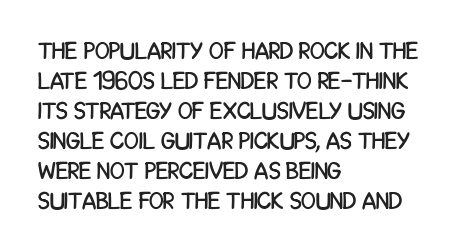
The lines in this sample share a left origin and differ only in where they stop. Tracking here is standard; glyphs follow each other at the usual distance. How would I describe the line gaps? Plain and ordinary. You can tell it's not italic because the verticals are truly vertical.
